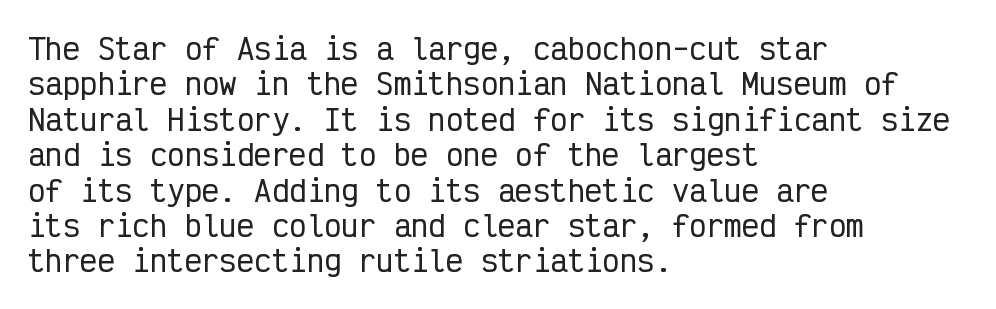
Spacing verdict: monospaced, one width for all characters. The ragged edge is on the right, which tells us the setting is flush left. This sample uses plain, unmodified letter spacing. Posture: straight, roman, zero tilt. Examine the stroke ends and you'll find no serifs. Anything drawn beneath the words? Only blank space.
